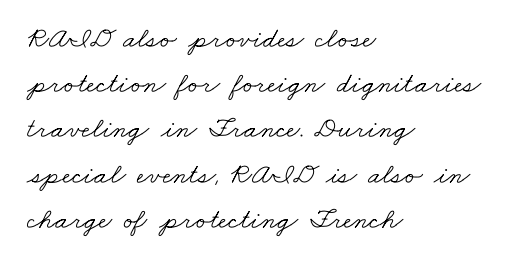
Q: Is the text bold? A: No.
Q: Is the typeface a serif or a sans-serif typeface? A: Serif.
Q: Is the text underlined? A: No.
Q: How is the paragraph aligned? A: Left-aligned.
Q: Is the spacing between letters normal or unusually wide? A: Normal.
Q: Is the spacing between lines tight, normal or loose? A: Normal.
Q: Width (condensed, normal, or wide)? A: Wide.
Q: Stroke contrast? A: Low.
Q: x-height? A: Small.
Q: Monospaced? A: No.
